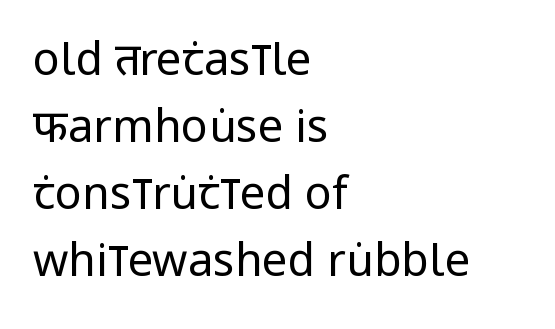
The image shows 45 px regular-weight, condensed sans-serif type, upright; set left-aligned, normal line spacing (1.49x), normal letter spacing, not underlined; low stroke contrast and a large x-height.
